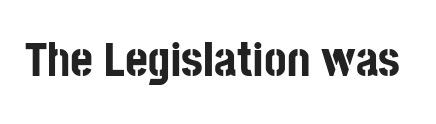
Q: Is the text bold? A: Yes.
Q: Is the text italic (slanted)? A: No, it is upright.
Q: Is the typeface a serif or a sans-serif typeface? A: Sans-serif.
Q: Is the text underlined? A: No.
Q: Is the spacing between letters normal or unusually wide? A: Normal.
Q: Width (condensed, normal, or wide)? A: Condensed.
Q: Stroke contrast? A: Low.
Q: x-height? A: Large.
Q: Monospaced? A: No.
